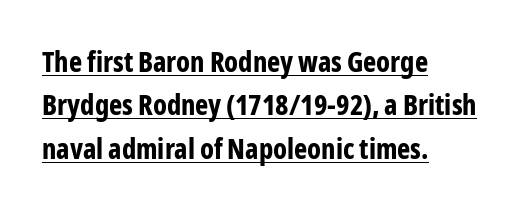
Q: Is the text bold? A: Yes.
Q: Is the text italic (slanted)? A: No, it is upright.
Q: Is the typeface a serif or a sans-serif typeface? A: Sans-serif.
Q: Is the text underlined? A: Yes.
Q: How is the paragraph aligned? A: Left-aligned.
Q: Is the spacing between letters normal or unusually wide? A: Normal.
Q: Is the spacing between lines tight, normal or loose? A: Normal.
Q: Width (condensed, normal, or wide)? A: Condensed.
Q: Stroke contrast? A: Low.
Q: x-height? A: Medium.
Q: Monospaced? A: No.
